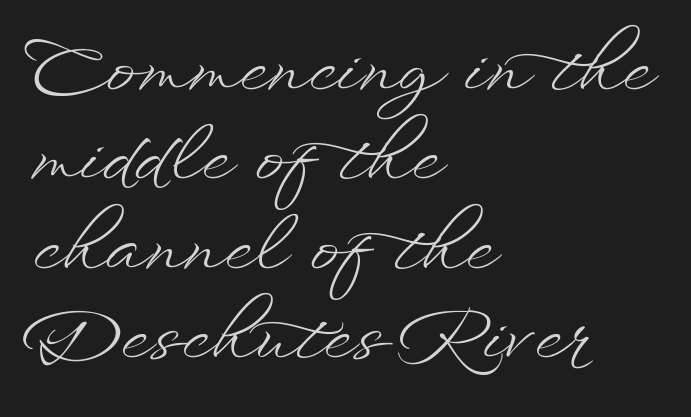
The image shows 72 px light, wide type; set left-aligned, line spacing 1.24x, normal letter spacing, not underlined; low stroke contrast and a small x-height.
